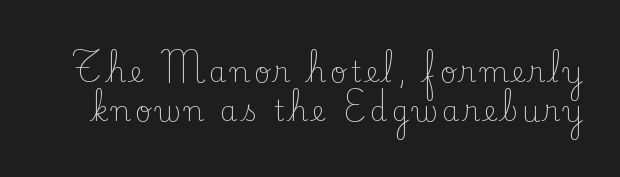
Each row of text sits above clean, open space. A typesetter would call this leading conventional body-copy spacing. Ordinary non-slanted type is in use. These lines are rendered in a variable-pitch font. Each letter's strokes conclude with small projecting serifs. Weight class: somewhere from thin through regular.
